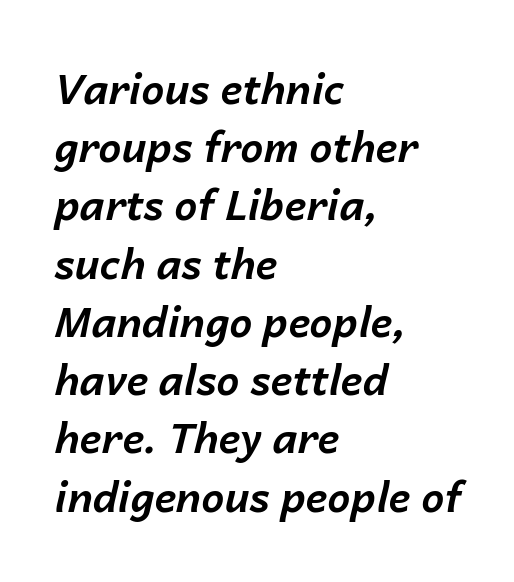
The image shows 41 px bold type, italic (leaning right); set left-aligned, normal line spacing (1.42x), normal letter spacing, not underlined; low stroke contrast and a medium x-height.
